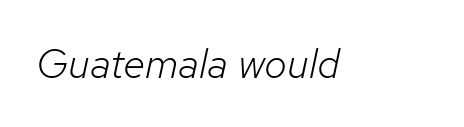
{"italic": "yes", "lean": "right", "slant_degrees": 12, "bold": "no", "weight": "light", "width": "normal", "stroke_contrast": "low", "x_height": "medium", "monospaced": "no", "underline": "no", "letter_spacing": "normal", "letter_spacing_em": 0.0, "glyph_px": 41}
